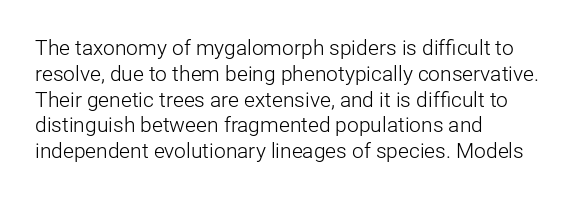
{"italic": "no", "bold": "no", "underline": "no", "align": "left", "line_spacing_ratio": 1.23, "letter_spacing": "normal", "letter_spacing_em": 0.0, "glyph_px": 21}
